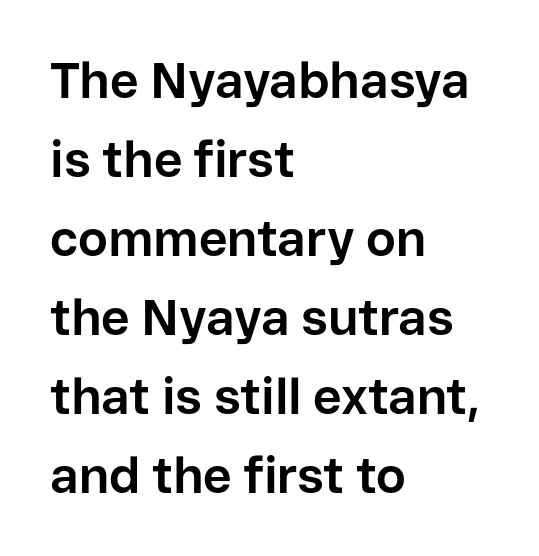
Q: Is the text bold? A: Yes.
Q: Is the text italic (slanted)? A: No, it is upright.
Q: Is the typeface a serif or a sans-serif typeface? A: Sans-serif.
Q: Is the text underlined? A: No.
Q: How is the paragraph aligned? A: Left-aligned.
Q: Is the spacing between letters normal or unusually wide? A: Normal.
Q: Is the spacing between lines tight, normal or loose? A: Normal.
Q: Width (condensed, normal, or wide)? A: Normal.
Q: Stroke contrast? A: Low.
Q: x-height? A: Medium.
Q: Monospaced? A: No.
